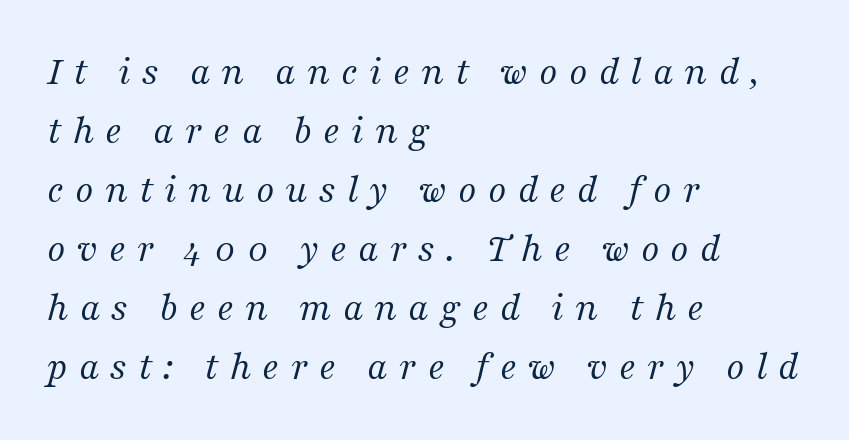
Q: Is the text bold? A: No.
Q: Is the text italic (slanted)? A: Yes, it leans right by about 16 degrees.
Q: Is the typeface a serif or a sans-serif typeface? A: Serif.
Q: Is the text underlined? A: No.
Q: How is the paragraph aligned? A: Left-aligned.
Q: Is the spacing between letters normal or unusually wide? A: Unusually wide.
Q: Is the spacing between lines tight, normal or loose? A: Normal.
Q: Width (condensed, normal, or wide)? A: Normal.
Q: Stroke contrast? A: Medium.
Q: x-height? A: Medium.
Q: Monospaced? A: No.
